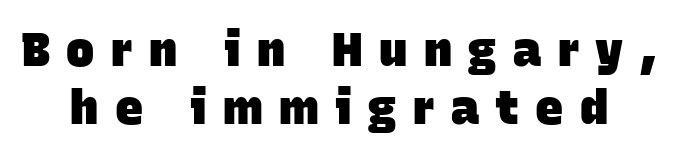
The image shows 47 px heavy sans-serif type; set line spacing 1.24x, unusually wide letter spacing (+0.35 em), not underlined; low stroke contrast and a large x-height.
